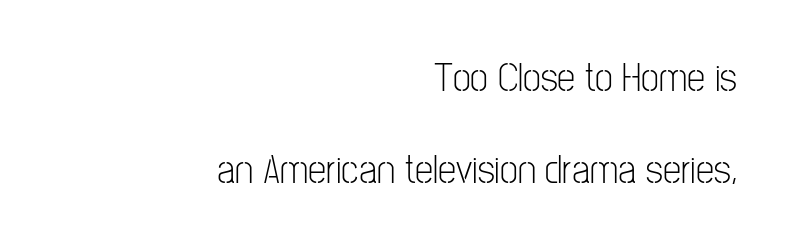
{"serif": "no", "italic": "no", "bold": "no", "weight": "light", "width": "condensed", "stroke_contrast": "low", "x_height": "medium", "monospaced": "no", "underline": "no", "align": "right", "line_spacing": "loose", "line_spacing_ratio": 2.25, "letter_spacing": "normal", "letter_spacing_em": 0.0, "glyph_px": 41}
